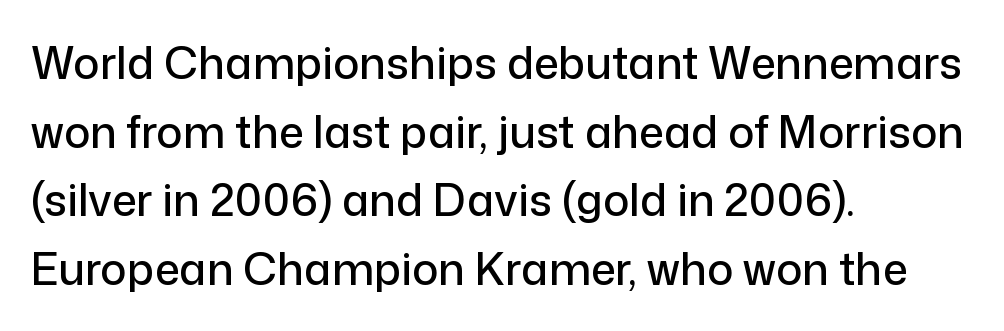
The image shows 44 px sans-serif type, upright; set left-aligned, normal line spacing (1.56x), normal letter spacing, not underlined; low stroke contrast and a medium x-height.
